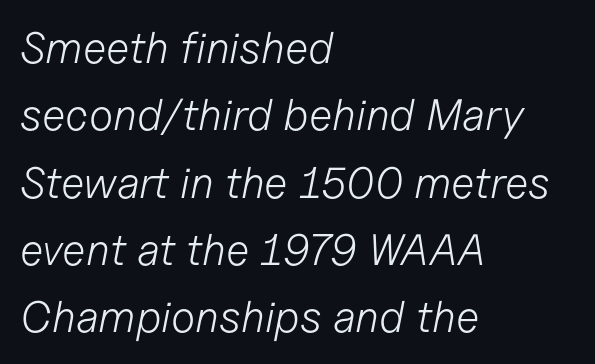
Q: Is the text bold? A: No.
Q: Is the text italic (slanted)? A: Yes, it leans right by about 11 degrees.
Q: Is the text underlined? A: No.
Q: How is the paragraph aligned? A: Left-aligned.
Q: Is the spacing between letters normal or unusually wide? A: Normal.
Q: Is the spacing between lines tight, normal or loose? A: Normal.
Q: Width (condensed, normal, or wide)? A: Normal.
Q: Stroke contrast? A: Low.
Q: x-height? A: Medium.
Q: Monospaced? A: No.
